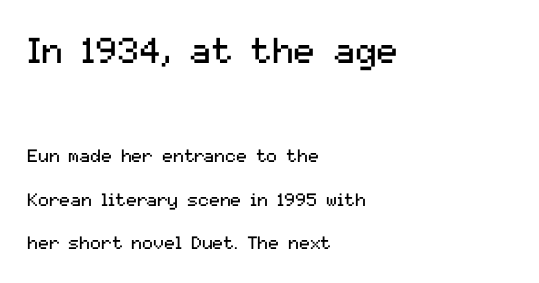
The image shows 36 px regular-weight sans-serif type, upright; set left-aligned, loose line spacing (2.44x), normal letter spacing, not underlined; the first (top) block is 2.0x larger; medium stroke contrast and a medium x-height.
